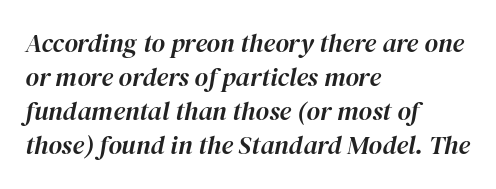
{"italic": "yes", "lean": "right", "slant_degrees": 12, "underline": "no", "align": "left", "line_spacing": "normal", "line_spacing_ratio": 1.31, "letter_spacing": "normal", "letter_spacing_em": 0.0, "glyph_px": 26}
